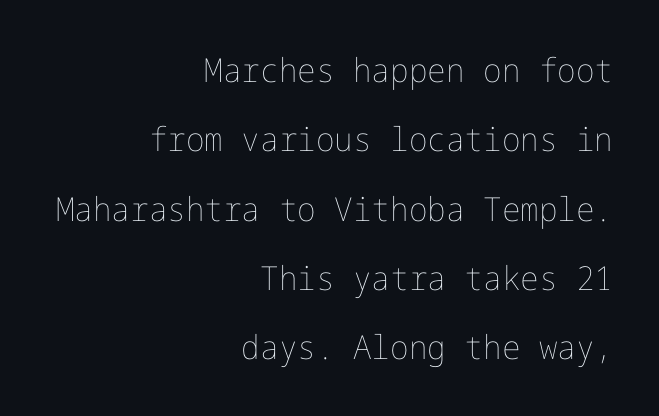
Leftover space on each line is placed entirely before the opening word. Weight: in the light-to-regular range. Vertically, the passage feels expansive, rows floating well apart. Unmarked baselines from the first word to the last.
